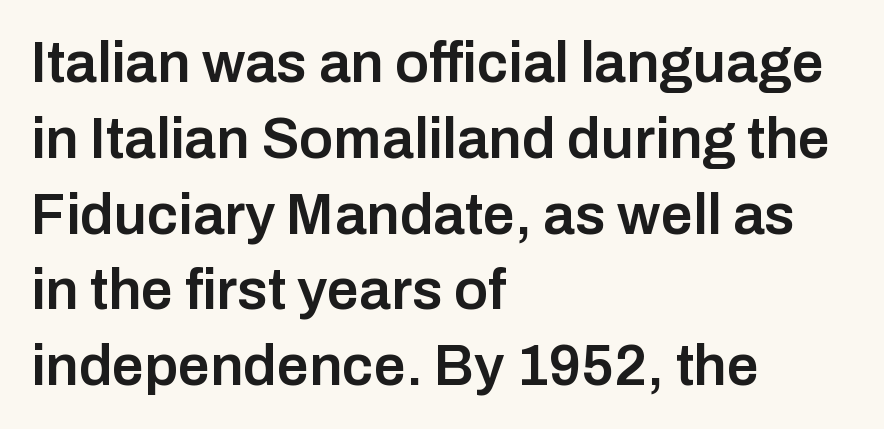
The image shows 57 px semibold sans-serif type, upright; set left-aligned, normal line spacing (1.33x), normal letter spacing, not underlined; low stroke contrast and a medium x-height.
